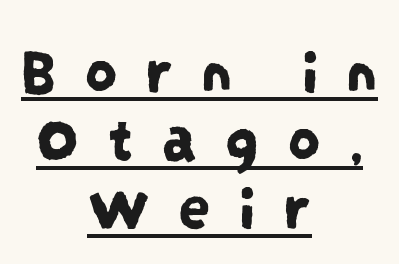
Q: Is the typeface a serif or a sans-serif typeface? A: Sans-serif.
Q: Is the text underlined? A: Yes.
Q: How is the paragraph aligned? A: Centered.
Q: Is the spacing between letters normal or unusually wide? A: Unusually wide.
Q: Is the spacing between lines tight, normal or loose? A: Tight.
Q: Width (condensed, normal, or wide)? A: Condensed.
Q: Stroke contrast? A: Low.
Q: x-height? A: Large.
Q: Monospaced? A: No.
